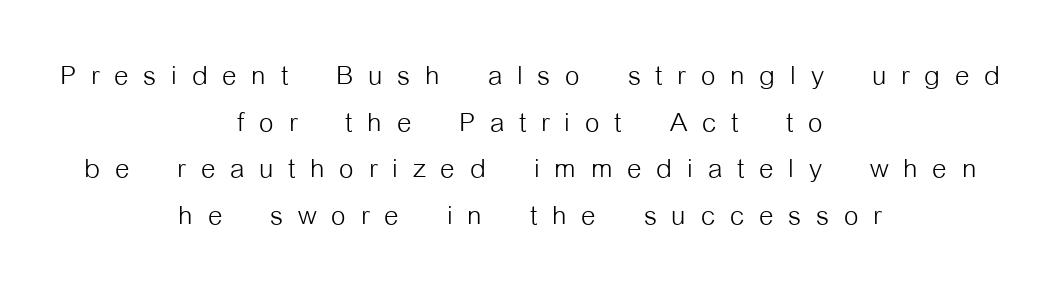
These lines are centered, leaving both edges ragged. Do the characters align in a grid? No, the font is proportional. The line-height multiplier appears to be the usual default. The type is letterspaced generously, with wide tracking. The lettering holds an erect, upright posture throughout. Anything drawn beneath the words? Only blank space.
